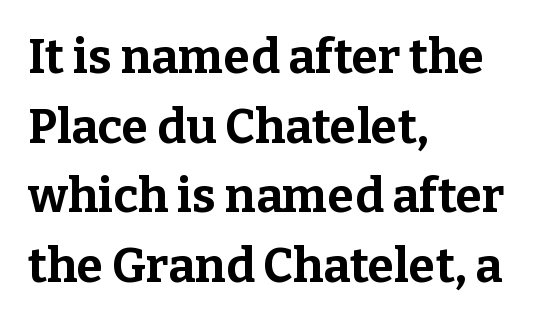
The image shows 48 px bold serif type, upright; set left-aligned, normal line spacing (1.45x), normal letter spacing, not underlined; low stroke contrast and a medium x-height.
